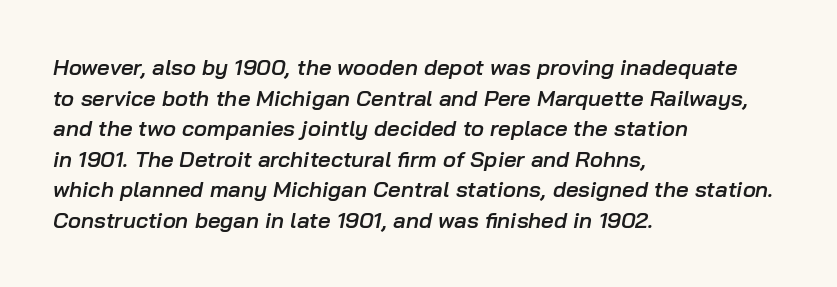
Vertically, the passage feels balanced, rows spaced as you'd expect. Does the lettering tilt? It does — this is italic. Left-aligned paragraph, ragged on the right. Underlining? Definitely not there. These lines keep a tight, regular rhythm from letter to letter.
